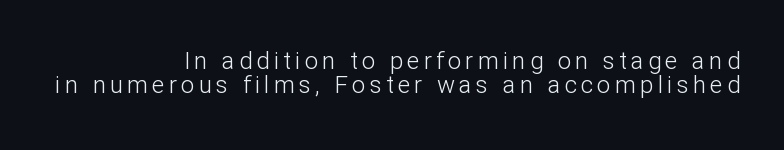
The image shows 24 px text type, upright; set right-aligned, tight line spacing (0.99x), not underlined.
